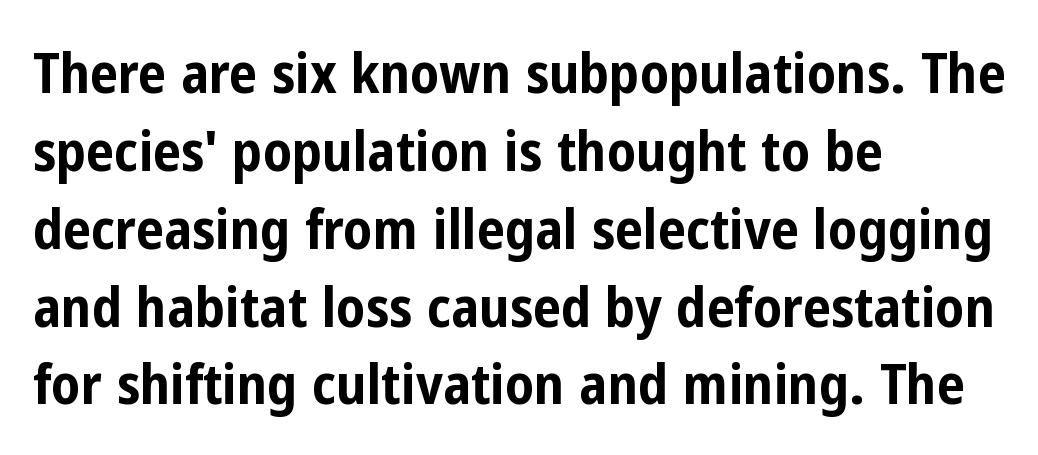
Horizontally, the lines are justified to the leading edge only. Each new line begins a customary step beneath the previous one. Has an underline been added? It has not. Is this a fixed-width face? No — the glyphs have proportional, varying widths. Each word holds together tightly as a unit, with standard inter-letter gaps. Unlike a traditional serif, this face leaves its strokes unadorned.
